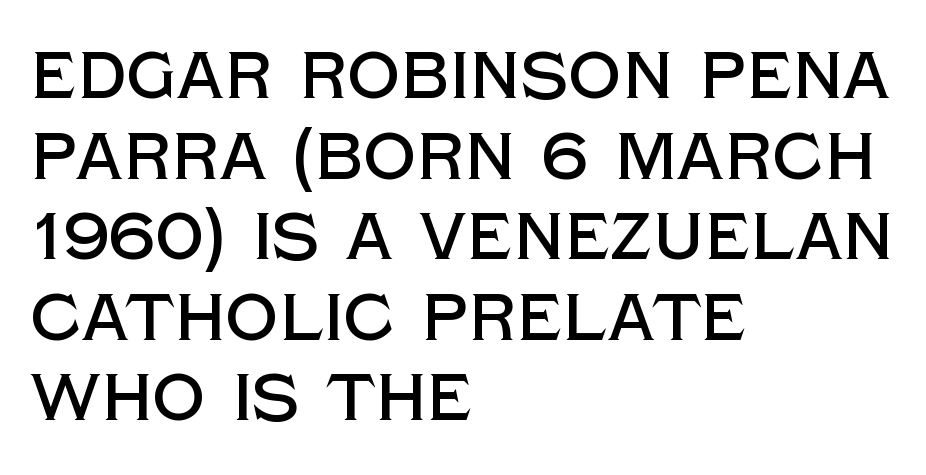
Q: Is the text italic (slanted)? A: No, it is upright.
Q: Is the typeface a serif or a sans-serif typeface? A: Sans-serif.
Q: Is the text underlined? A: No.
Q: How is the paragraph aligned? A: Left-aligned.
Q: Is the spacing between letters normal or unusually wide? A: Normal.
Q: Width (condensed, normal, or wide)? A: Normal.
Q: x-height? A: Large.
Q: Monospaced? A: No.
